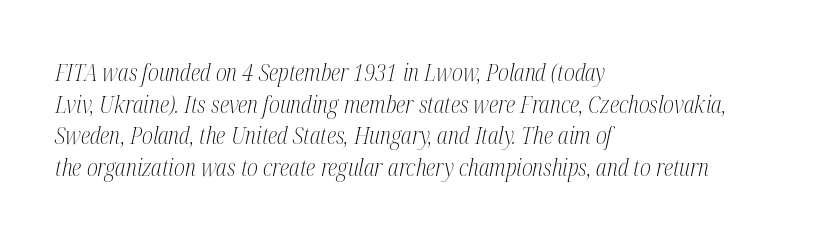
Caption: multi-line text, flush left, ragged right. Does the leading feel generous? No, just average. Here the glyphs are tracked normally, forming tight word shapes. The lettering tilts uniformly, giving the passage an italic look. Words float on clear page, feet unadorned.
